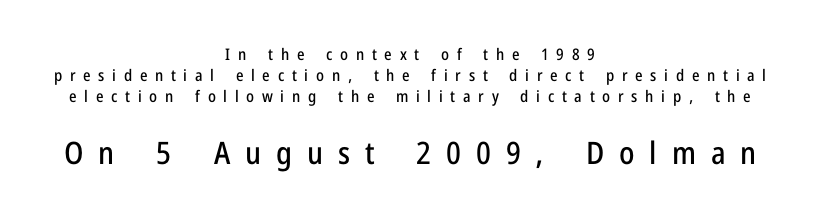
{"serif": "no", "italic": "no", "width": "condensed", "stroke_contrast": "low", "x_height": "medium", "monospaced": "no", "underline": "no", "align": "center", "line_spacing": "normal", "line_spacing_ratio": 1.32, "letter_spacing": "wide", "letter_spacing_em": 0.48, "larger_block": "second", "size_ratio": 1.94, "glyph_px": 31}
